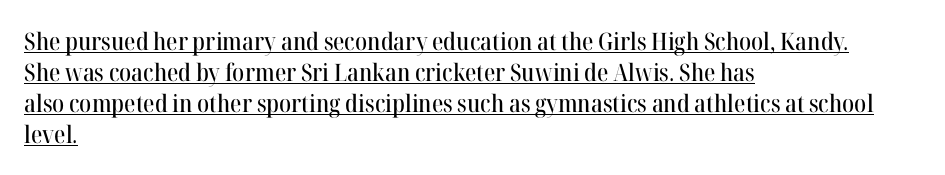
You could call the tracking neutral — neither tight nor loose. Interline gaps are of average width in this sample. Posture: vertical. If you drew a ruler down the left edge, every line would touch it. Every word sits above its own underline.
